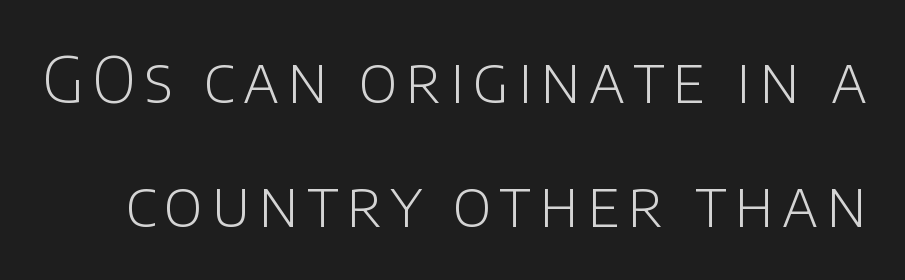
Q: Is the text bold? A: No.
Q: Is the text italic (slanted)? A: No, it is upright.
Q: Is the typeface a serif or a sans-serif typeface? A: Sans-serif.
Q: Is the text underlined? A: No.
Q: Is the spacing between lines tight, normal or loose? A: Loose.
Q: Width (condensed, normal, or wide)? A: Normal.
Q: Stroke contrast? A: Low.
Q: x-height? A: Large.
Q: Monospaced? A: No.
